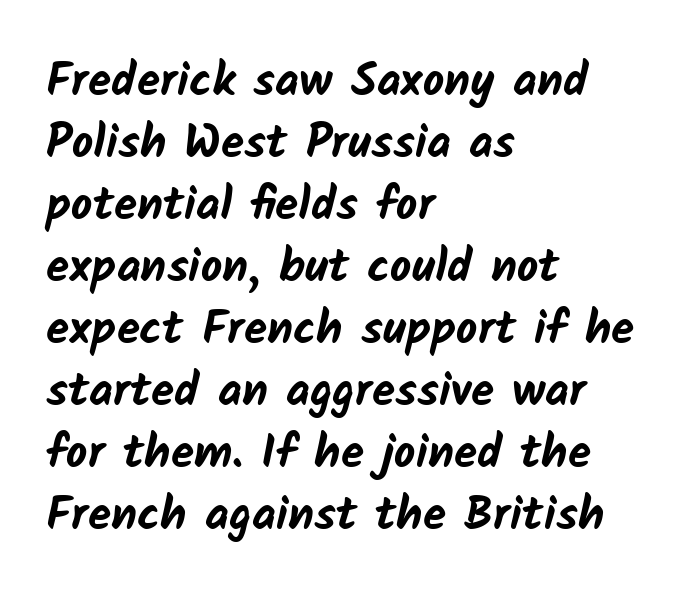
Q: Is the text bold? A: Yes.
Q: Is the typeface a serif or a sans-serif typeface? A: Sans-serif.
Q: Is the text underlined? A: No.
Q: How is the paragraph aligned? A: Left-aligned.
Q: Is the spacing between letters normal or unusually wide? A: Normal.
Q: Is the spacing between lines tight, normal or loose? A: Normal.
Q: Width (condensed, normal, or wide)? A: Normal.
Q: Stroke contrast? A: Low.
Q: x-height? A: Medium.
Q: Monospaced? A: No.
